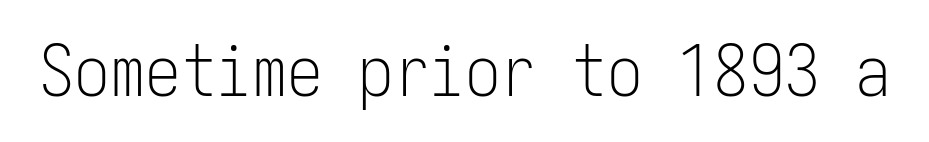
{"serif": "no", "italic": "no", "bold": "no", "weight": "light", "width": "condensed", "stroke_contrast": "low", "x_height": "medium", "underline": "no", "letter_spacing": "normal", "letter_spacing_em": 0.0, "glyph_px": 71}
